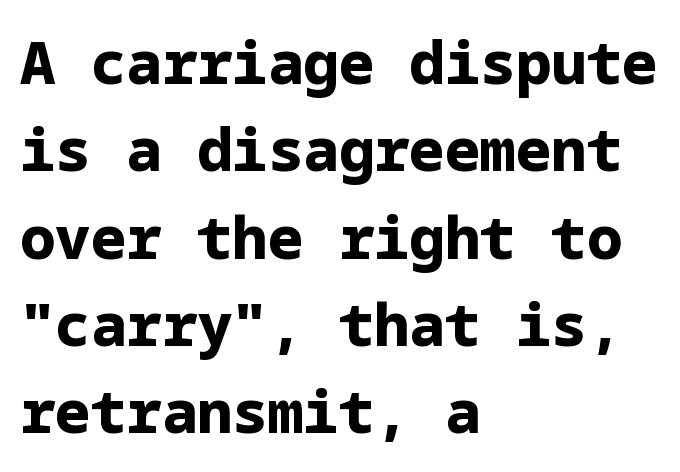
The image shows 59 px bold sans-serif type, upright; set left-aligned, normal line spacing (1.48x), normal letter spacing, not underlined; low stroke contrast and a medium x-height.
